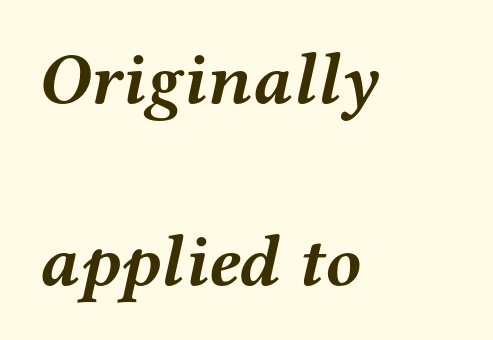
Yep, that's italic — everything's leaning. Is this a fixed-width face? No — the glyphs have proportional, varying widths. The font is running at its bold setting. Decoration check: the copy has no underline. A typesetter would label this face a serif. Students, observe: this is what heavily led, spacious text looks like.
